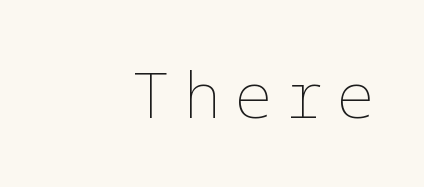
Q: Is the text bold? A: No.
Q: Is the text italic (slanted)? A: No, it is upright.
Q: Is the text underlined? A: No.
Q: How is the paragraph aligned? A: Right-aligned.
Q: Is the spacing between letters normal or unusually wide? A: Unusually wide.
Q: Width (condensed, normal, or wide)? A: Normal.
Q: Stroke contrast? A: Low.
Q: x-height? A: Medium.
